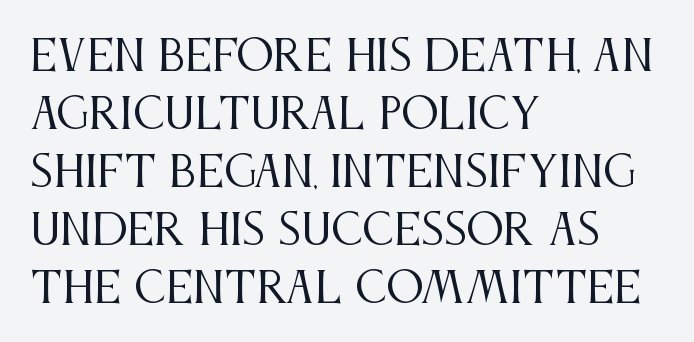
{"serif": "yes", "italic": "no", "bold": "no", "weight": "regular", "width": "condensed", "stroke_contrast": "medium", "x_height": "large", "monospaced": "no", "underline": "no", "align": "left", "line_spacing": "normal", "line_spacing_ratio": 1.38, "letter_spacing": "normal", "letter_spacing_em": 0.0, "glyph_px": 42}
